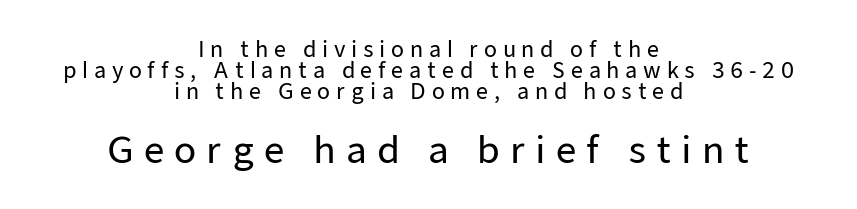
Q: Is the text italic (slanted)? A: No, it is upright.
Q: Is the typeface a serif or a sans-serif typeface? A: Sans-serif.
Q: Is the text underlined? A: No.
Q: How is the paragraph aligned? A: Centered.
Q: Is the spacing between letters normal or unusually wide? A: Unusually wide.
Q: Is the spacing between lines tight, normal or loose? A: Tight.
Q: Which block of text is set in a larger size, the first (top) or the second (bottom)? A: The second (bottom) one.
Q: Width (condensed, normal, or wide)? A: Normal.
Q: Stroke contrast? A: Low.
Q: x-height? A: Medium.
Q: Monospaced? A: No.
